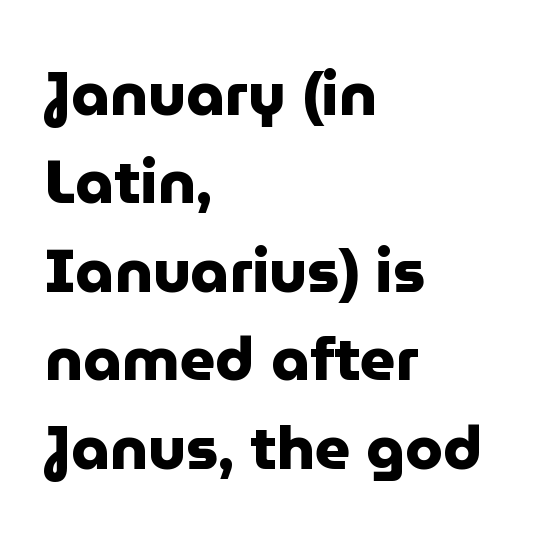
Italic? Not at all — the glyphs are vertical. Left-aligned paragraph, ragged on the right. In terms of weight, the rendering is a true, heavy bold. Students, observe: this is what conventionally led text looks like. Spacing verdict: proportional, widths tailored to each character. Descender tails drop into unmarked territory.
